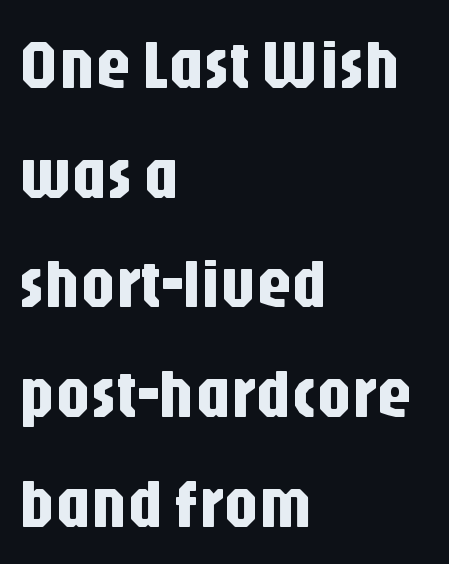
Q: Is the text italic (slanted)? A: No, it is upright.
Q: Is the typeface a serif or a sans-serif typeface? A: Sans-serif.
Q: Is the text underlined? A: No.
Q: How is the paragraph aligned? A: Left-aligned.
Q: Is the spacing between letters normal or unusually wide? A: Normal.
Q: Is the spacing between lines tight, normal or loose? A: Normal.
Q: Width (condensed, normal, or wide)? A: Condensed.
Q: Stroke contrast? A: Low.
Q: x-height? A: Large.
Q: Monospaced? A: No.
